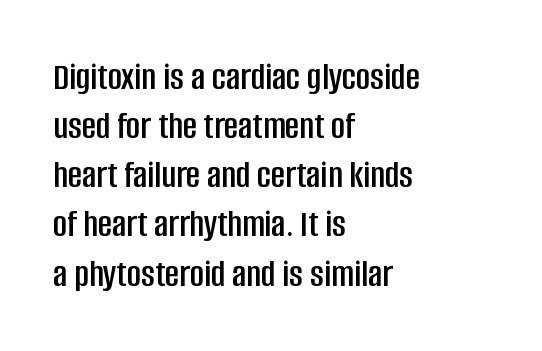
Q: Is the text italic (slanted)? A: No, it is upright.
Q: Is the typeface a serif or a sans-serif typeface? A: Sans-serif.
Q: Is the text underlined? A: No.
Q: How is the paragraph aligned? A: Left-aligned.
Q: Is the spacing between letters normal or unusually wide? A: Normal.
Q: Is the spacing between lines tight, normal or loose? A: Normal.
Q: Width (condensed, normal, or wide)? A: Condensed.
Q: Stroke contrast? A: Low.
Q: x-height? A: Large.
Q: Monospaced? A: No.
